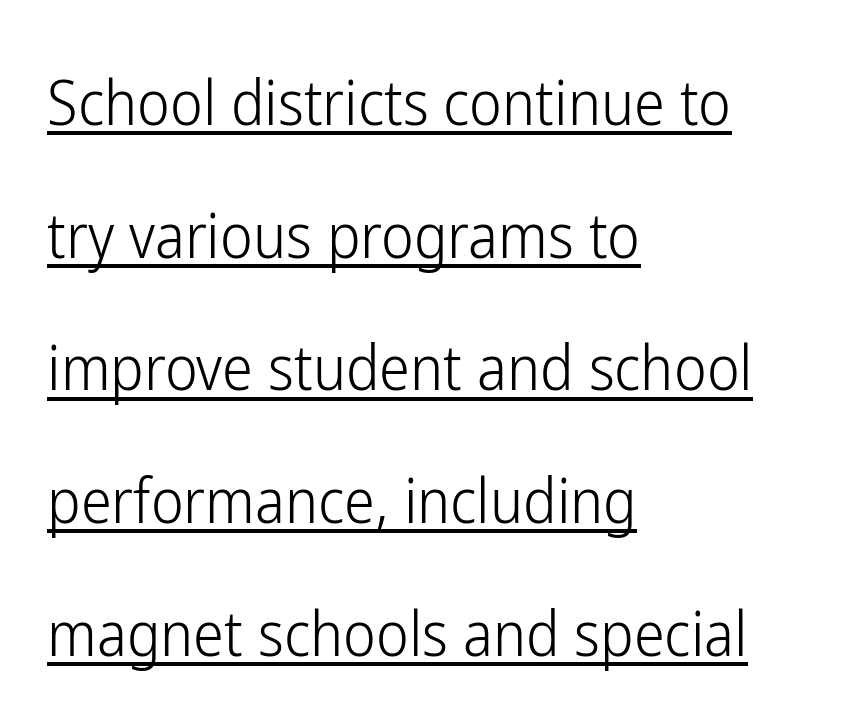
The type is set solid horizontally, with unmodified tracking. All the whitespace from short lines collects on the right. Horizontal bands of white between lines are thick stripes. Every character sits straight up, as roman type does. Note the varied advance widths — an 'i' is clearly narrower than an 'm'.
